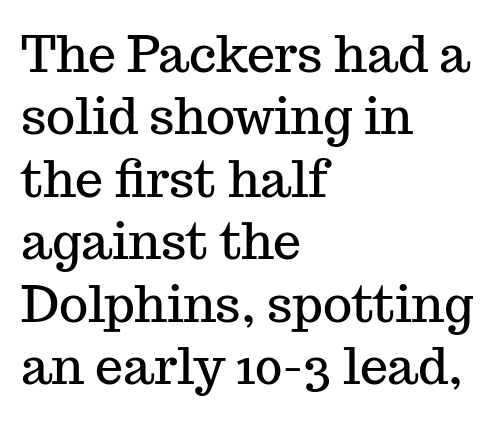
This sample uses a serif face. The lines are quadded left. This block has exactly the height ordinary leading produces. In terms of posture, this sample is upright.
